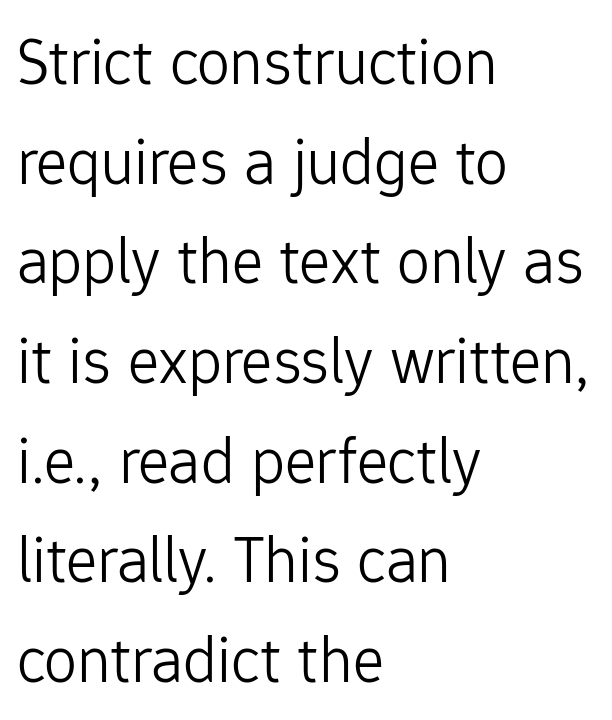
The image shows 66 px light sans-serif type, upright; set left-aligned, normal line spacing (1.51x), normal letter spacing, not underlined; low stroke contrast and a medium x-height.
